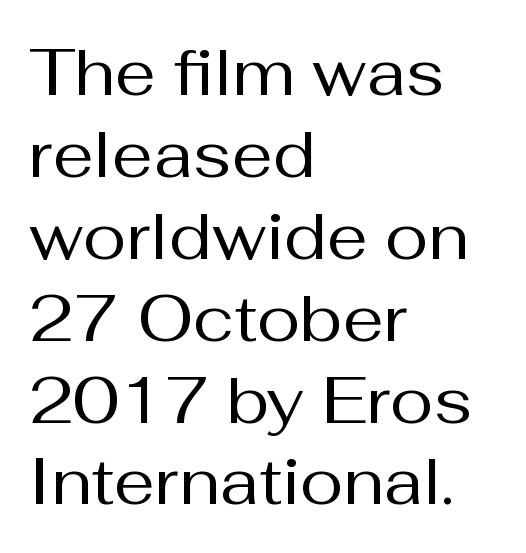
Q: Is the text bold? A: No.
Q: Is the text italic (slanted)? A: No, it is upright.
Q: Is the typeface a serif or a sans-serif typeface? A: Sans-serif.
Q: Is the text underlined? A: No.
Q: How is the paragraph aligned? A: Left-aligned.
Q: Is the spacing between letters normal or unusually wide? A: Normal.
Q: Is the spacing between lines tight, normal or loose? A: Normal.
Q: Width (condensed, normal, or wide)? A: Normal.
Q: Stroke contrast? A: Medium.
Q: x-height? A: Medium.
Q: Monospaced? A: No.
